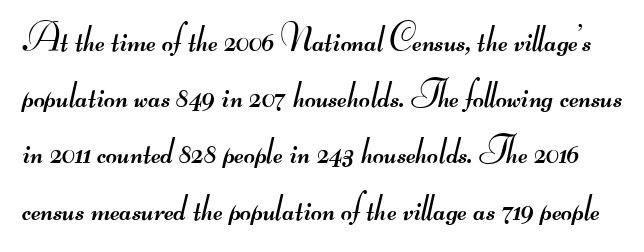
{"serif": "no", "bold": "no", "weight": "regular", "width": "wide", "stroke_contrast": "medium", "monospaced": "no", "underline": "no", "line_spacing": "normal", "line_spacing_ratio": 1.48, "letter_spacing": "normal", "letter_spacing_em": 0.0, "glyph_px": 38}
